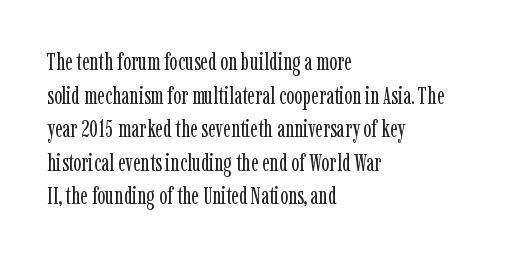
Q: Is the text bold? A: No.
Q: Is the text italic (slanted)? A: No, it is upright.
Q: Is the text underlined? A: No.
Q: How is the paragraph aligned? A: Left-aligned.
Q: Is the spacing between letters normal or unusually wide? A: Normal.
Q: Is the spacing between lines tight, normal or loose? A: Normal.
